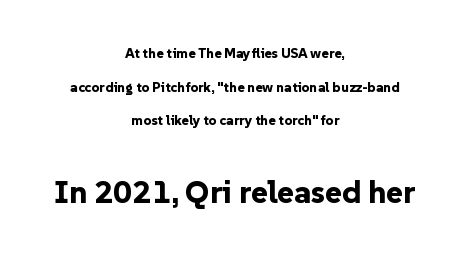
{"serif": "no", "italic": "no", "bold": "yes", "weight": "bold", "width": "normal", "stroke_contrast": "low", "x_height": "medium", "monospaced": "no", "underline": "no", "align": "center", "line_spacing": "loose", "line_spacing_ratio": 2.41, "letter_spacing": "normal", "letter_spacing_em": 0.0, "larger_block": "second", "size_ratio": 2.29, "glyph_px": 32}
